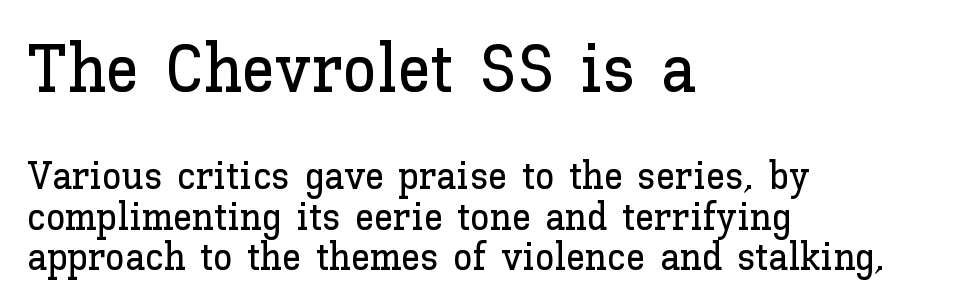
Q: Is the text italic (slanted)? A: No, it is upright.
Q: Is the text underlined? A: No.
Q: How is the paragraph aligned? A: Left-aligned.
Q: Is the spacing between letters normal or unusually wide? A: Normal.
Q: Is the spacing between lines tight, normal or loose? A: Tight.
Q: Which block of text is set in a larger size, the first (top) or the second (bottom)? A: The first (top) one.
Q: Width (condensed, normal, or wide)? A: Normal.
Q: Stroke contrast? A: Low.
Q: x-height? A: Medium.
Q: Monospaced? A: No.
